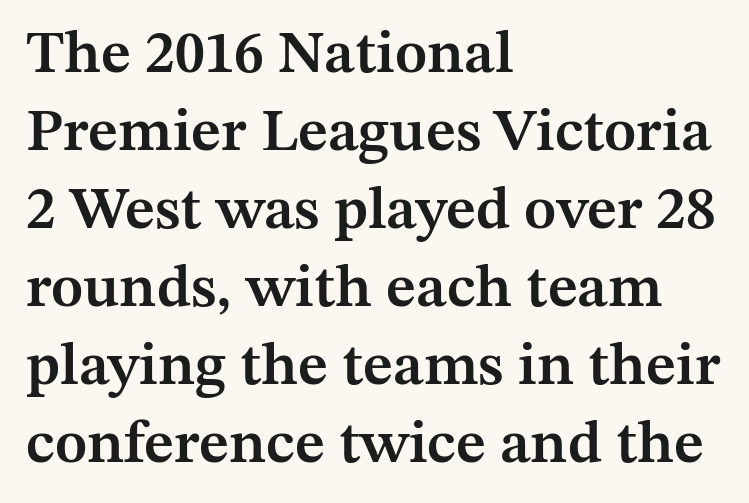
Stroke thickness is moderately raised; the sample reads as semibold. Does the leading feel generous? No, just average. Each letter keeps its own natural width here, so spacing adapts to shape. Caption: standard tracking, unaltered. Ordinary non-slanted type is in use.
